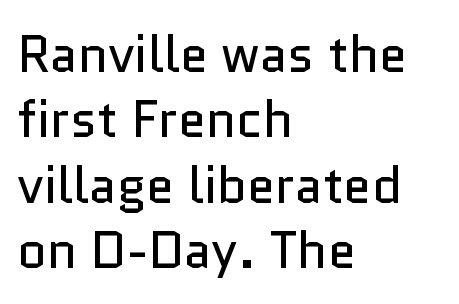
The image shows 51 px regular-weight sans-serif type, upright; set left-aligned, normal line spacing (1.28x), normal letter spacing, not underlined; low stroke contrast and a medium x-height.
